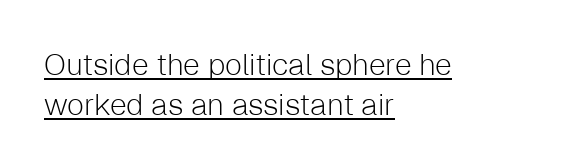
These lines sit exactly where default settings would place them. Is the block centered? No — it sits flush against the left margin. Has an underline been added? It has. Is this a fixed-width face? No — the glyphs have proportional, varying widths.
